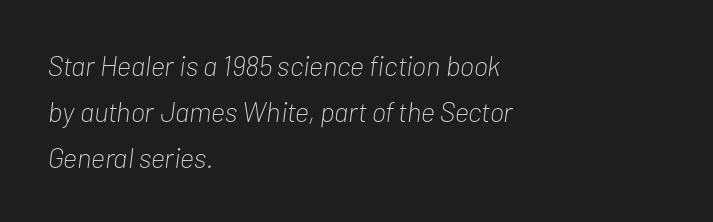
{"italic": "yes", "lean": "right", "slant_degrees": 7, "bold": "no", "weight": "light", "width": "condensed", "stroke_contrast": "low", "x_height": "medium", "monospaced": "no", "underline": "no", "align": "left", "line_spacing": "normal", "line_spacing_ratio": 1.64, "letter_spacing": "normal", "letter_spacing_em": 0.0, "glyph_px": 28}
